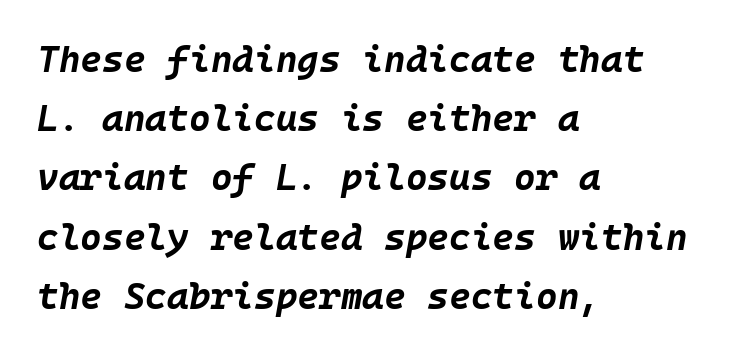
The image shows 37 px bold type, italic (leaning right); set left-aligned, normal line spacing (1.6x), normal letter spacing, not underlined; low stroke contrast and a large x-height.
